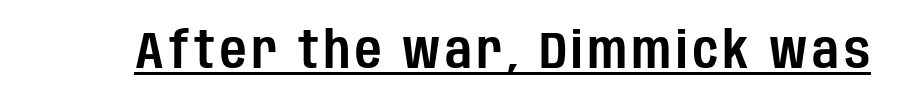
Q: Is the text italic (slanted)? A: No, it is upright.
Q: Is the typeface a serif or a sans-serif typeface? A: Sans-serif.
Q: Is the text underlined? A: Yes.
Q: Width (condensed, normal, or wide)? A: Condensed.
Q: Stroke contrast? A: Low.
Q: x-height? A: Large.
Q: Monospaced? A: No.
